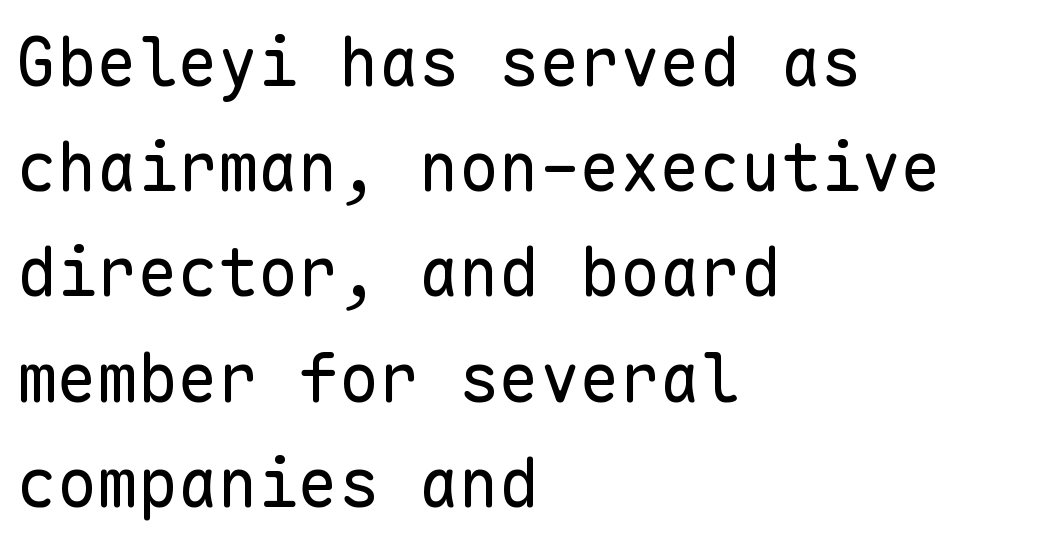
{"serif": "no", "italic": "no", "bold": "no", "weight": "regular", "width": "normal", "stroke_contrast": "low", "x_height": "medium", "monospaced": "yes", "underline": "no", "align": "left", "line_spacing": "normal", "line_spacing_ratio": 1.57, "letter_spacing": "normal", "letter_spacing_em": 0.0, "glyph_px": 67}
